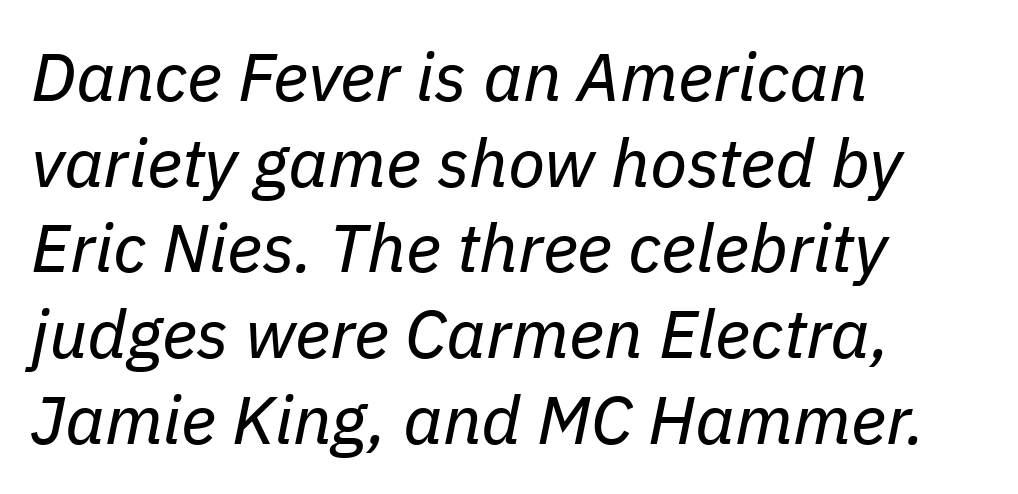
The image shows 68 px regular-weight type, italic (leaning right); set left-aligned, normal line spacing (1.26x), normal letter spacing, not underlined; low stroke contrast and a medium x-height.
